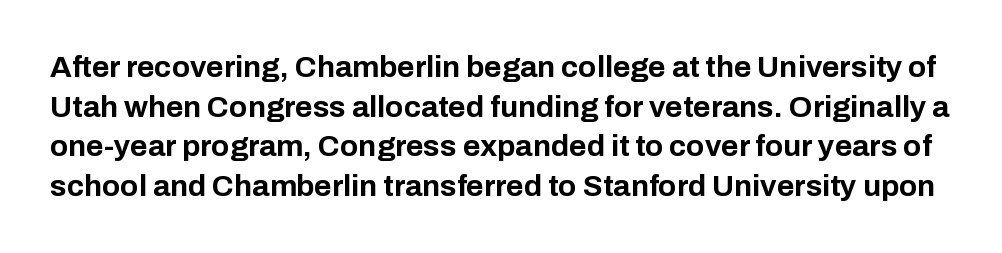
The image shows 30 px bold sans-serif type, upright; set normal line spacing (1.32x), normal letter spacing, not underlined; low stroke contrast and a medium x-height.
